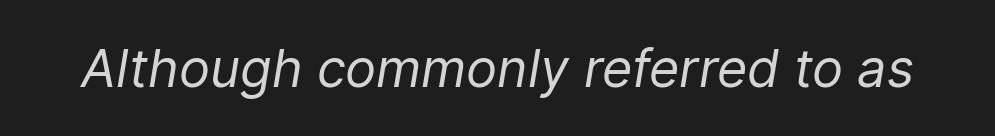
Q: Is the text bold? A: No.
Q: Is the text italic (slanted)? A: Yes, it leans right by about 9 degrees.
Q: Is the text underlined? A: No.
Q: Is the spacing between letters normal or unusually wide? A: Normal.
Q: Width (condensed, normal, or wide)? A: Normal.
Q: Stroke contrast? A: Low.
Q: x-height? A: Medium.
Q: Monospaced? A: No.
